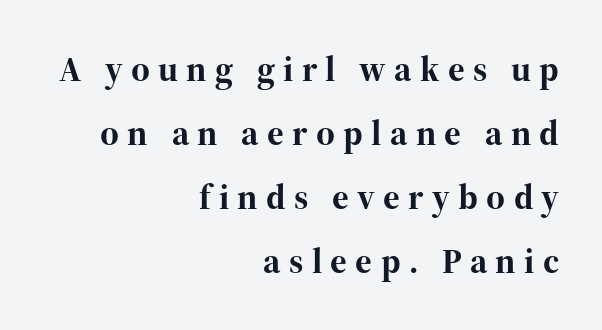
The rendering shows small feet on the letterforms — a serif design. Vertical strokes here are truly vertical. Bare-footed words on every line. How heavy is the stroke? Heavy — this is a bold. The passage is arranged like a letterhead date or caption credit — flush right.
